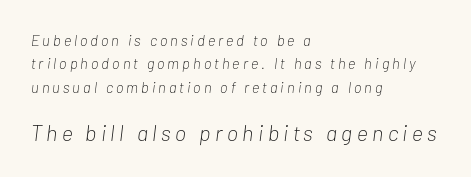
Q: Is the text bold? A: No.
Q: Is the text italic (slanted)? A: Yes, it leans right by about 7 degrees.
Q: Is the text underlined? A: No.
Q: How is the paragraph aligned? A: Left-aligned.
Q: Is the spacing between letters normal or unusually wide? A: Unusually wide.
Q: Is the spacing between lines tight, normal or loose? A: Normal.
Q: Which block of text is set in a larger size, the first (top) or the second (bottom)? A: The second (bottom) one.
